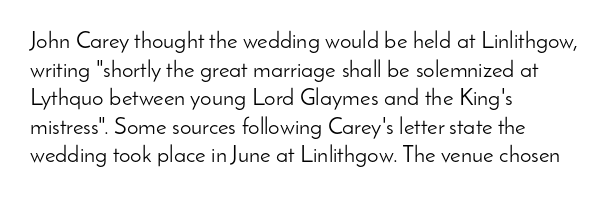
The image shows 23 px text type, upright; set left-aligned, line spacing 1.24x, normal letter spacing, not underlined.
